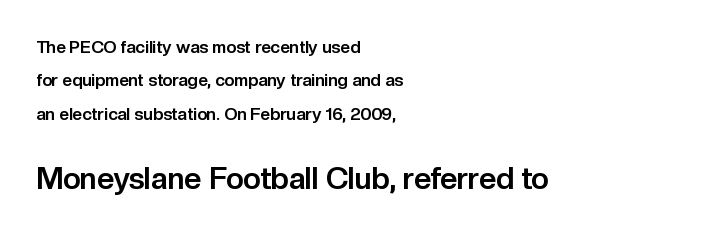
{"serif": "no", "italic": "no", "bold": "yes", "weight": "bold", "width": "normal", "stroke_contrast": "low", "x_height": "medium", "monospaced": "no", "underline": "no", "align": "left", "line_spacing": "loose", "line_spacing_ratio": 1.96, "letter_spacing": "normal", "letter_spacing_em": 0.0, "larger_block": "second", "size_ratio": 1.76, "glyph_px": 30}
